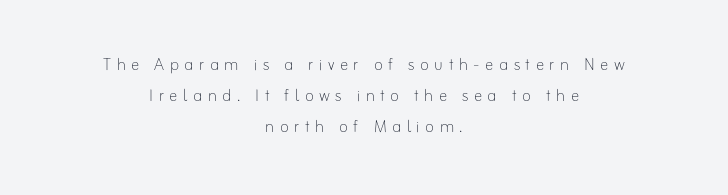
How are the letters spaced? Widely, with obvious added tracking. Visually the block forms a symmetrical silhouette, jagged on both flanks. The space between consecutive lines is moderate. A roman cut, with each character standing at attention. Clear beneath every line of the passage.
